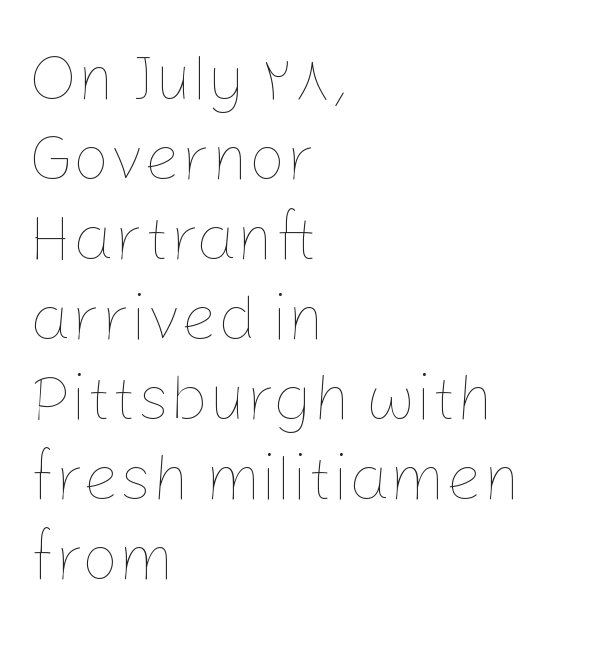
The letters sit at their default tracking, neither squeezed nor spread. Horizontally, the lines are justified to the leading edge only. The face used here is proportionally spaced, like ordinary book or web type. Every stem runs plumb, perpendicular to the baseline.
